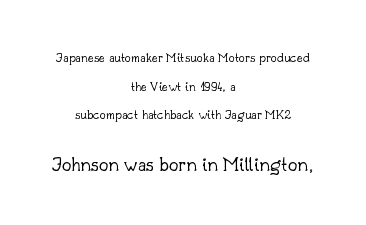
{"italic": "no", "bold": "no", "underline": "no", "align": "center", "line_spacing": "loose", "line_spacing_ratio": 2.05, "letter_spacing": "normal", "letter_spacing_em": 0.0, "larger_block": "second", "size_ratio": 1.5, "glyph_px": 21}
